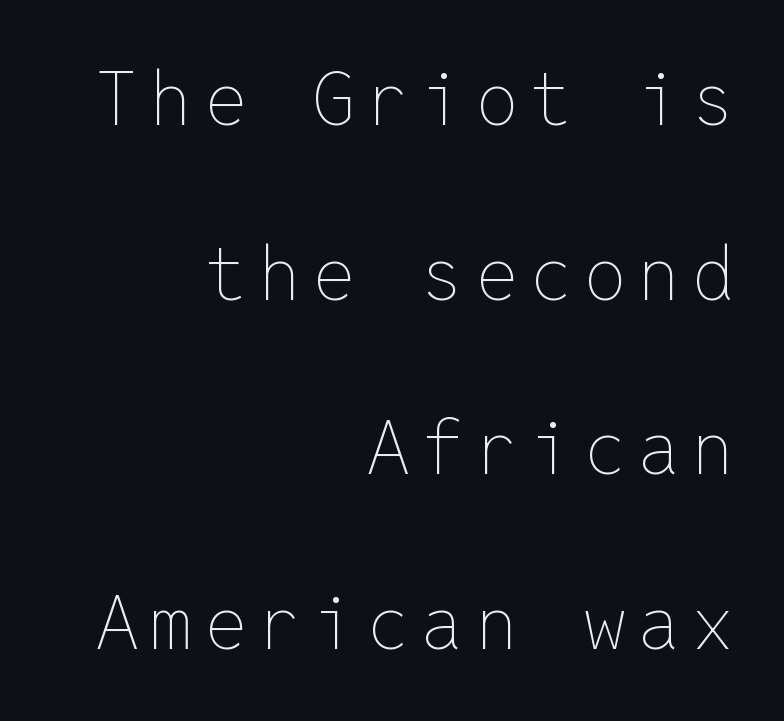
{"italic": "no", "bold": "no", "weight": "thin", "width": "normal", "stroke_contrast": "low", "x_height": "medium", "monospaced": "yes", "underline": "no", "align": "right", "line_spacing": "loose", "line_spacing_ratio": 2.36, "glyph_px": 74}
